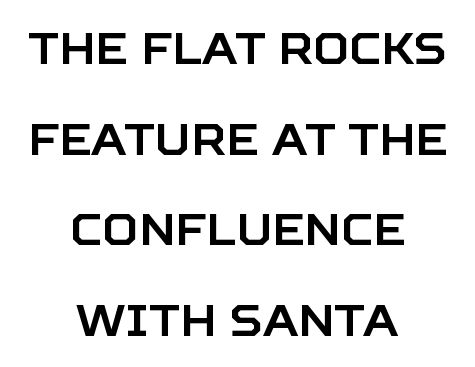
Q: Is the text italic (slanted)? A: No, it is upright.
Q: Is the typeface a serif or a sans-serif typeface? A: Sans-serif.
Q: Is the text underlined? A: No.
Q: How is the paragraph aligned? A: Centered.
Q: Is the spacing between letters normal or unusually wide? A: Normal.
Q: Is the spacing between lines tight, normal or loose? A: Loose.
Q: Width (condensed, normal, or wide)? A: Normal.
Q: Stroke contrast? A: Low.
Q: x-height? A: Large.
Q: Monospaced? A: No.
